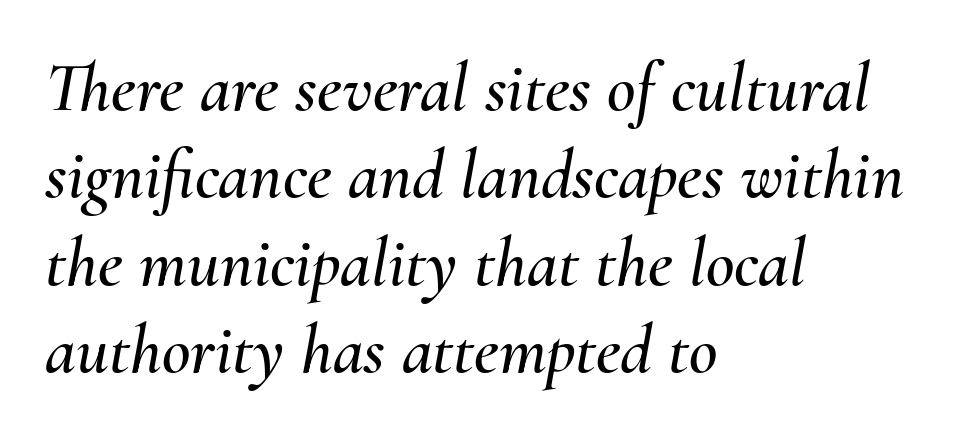
Proportional: the letters do not fall into vertical columns. Tracking value appears to be zero — textbook default spacing. Beneath every word, the page is bare. Posture: slanted.
